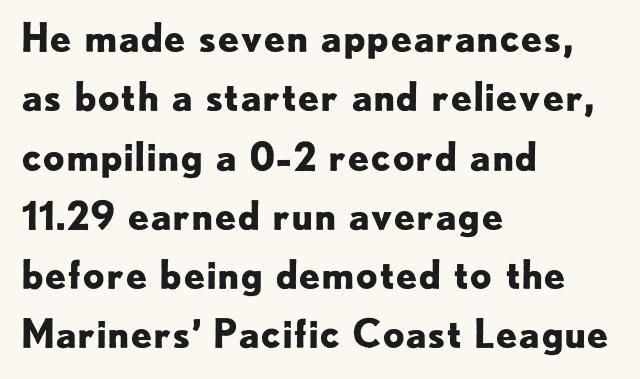
Upright lettering throughout. Inter-character spacing is left at the font's built-in metrics. Check the space under the baseline: it is left empty. Nope, no serifs anywhere on these letters. The glyphs have the mass of a bold cut. Does the copy run flush right? No — it runs flush left.
